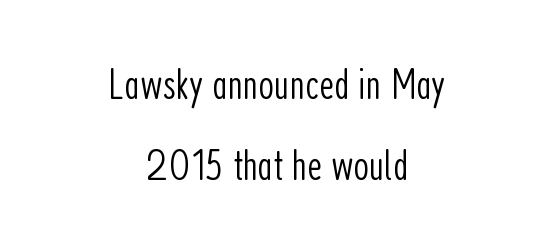
How are the letters spaced? Ordinarily, with no added tracking. The strokes carry an ordinary text weight at most. Typeset on center — no edge is straight. Typographically, this falls in the sans-serif category. Posture: straight, roman, zero tilt.
